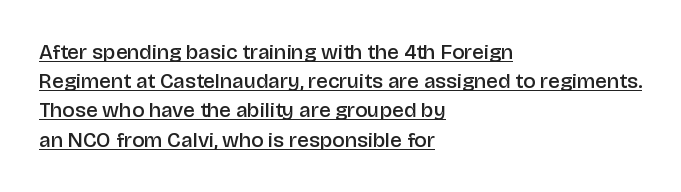
The image shows 21 px text type, upright; set left-aligned, normal line spacing (1.39x), normal letter spacing, underlined.
